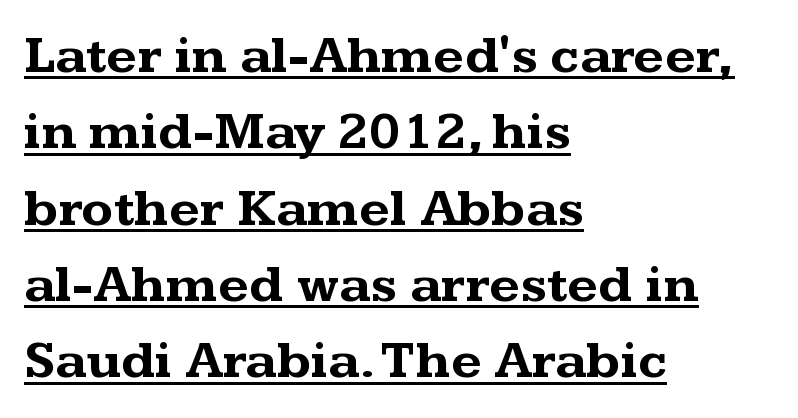
Compared with typical paragraphs, the rows here are spaced about the same. You can tell from the footed stems that serif type was used. Emphasis by weight is at full strength: bold. This sample uses an upright cut, with every glyph sitting square on the baseline. Inter-character spacing is left at the font's built-in metrics. Line beginnings align vertically; line endings do not.
